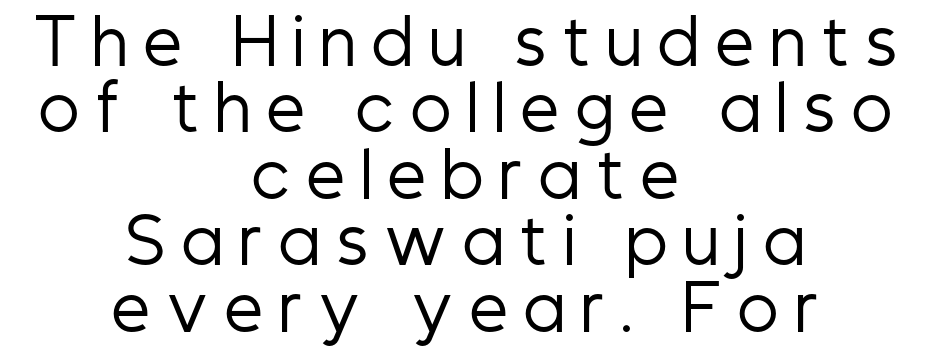
The image shows 61 px regular-weight, condensed sans-serif type, upright; set centered, tight line spacing (1.09x), unusually wide letter spacing (+0.27 em), not underlined; low stroke contrast and a medium x-height.
